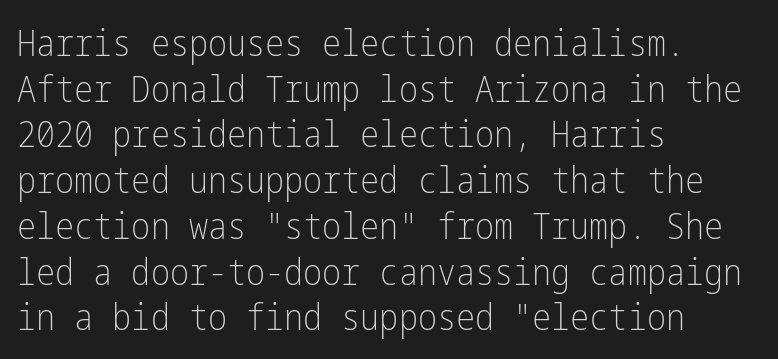
{"serif": "no", "italic": "no", "bold": "no", "weight": "light", "width": "condensed", "stroke_contrast": "low", "x_height": "medium", "underline": "no", "align": "left", "line_spacing": "normal", "line_spacing_ratio": 1.27, "letter_spacing": "normal", "letter_spacing_em": 0.0, "glyph_px": 36}
